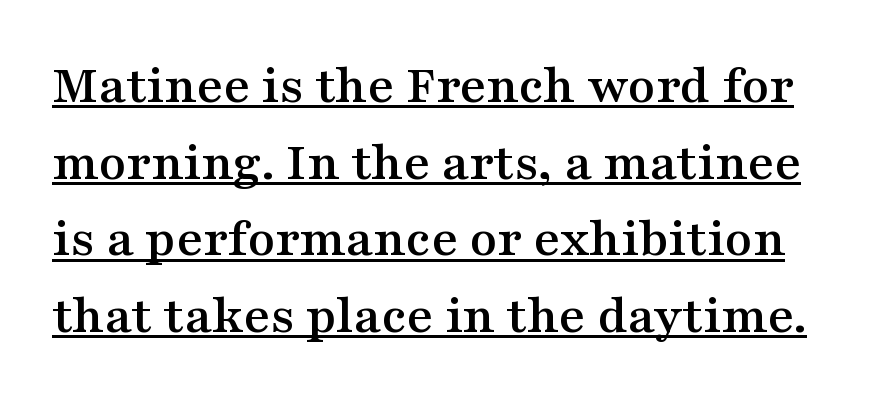
{"serif": "yes", "italic": "no", "width": "wide", "stroke_contrast": "medium", "x_height": "medium", "monospaced": "no", "underline": "yes", "line_spacing": "normal", "line_spacing_ratio": 1.37, "letter_spacing": "normal", "letter_spacing_em": 0.0, "glyph_px": 56}
